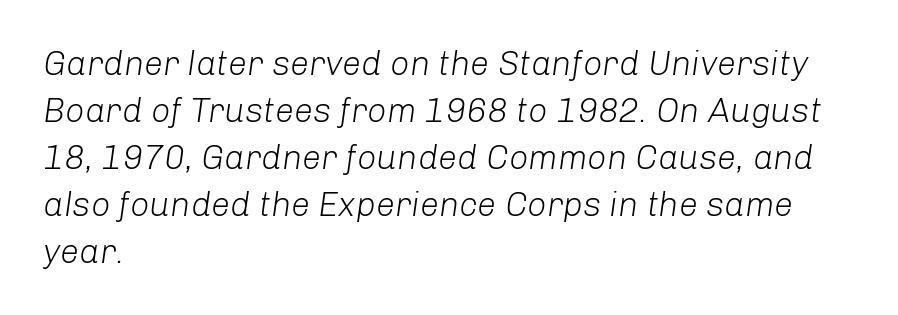
Looking at the ascenders, they clearly lean. These lines keep a tight, regular rhythm from letter to letter. Visually the block forms a straight wall on the left and a jagged coastline on the right. Note the varied advance widths — an 'i' is clearly narrower than an 'm'. Leading matches the norm, producing a regular column. Stems and bowls with no extra thickness — not bold.
